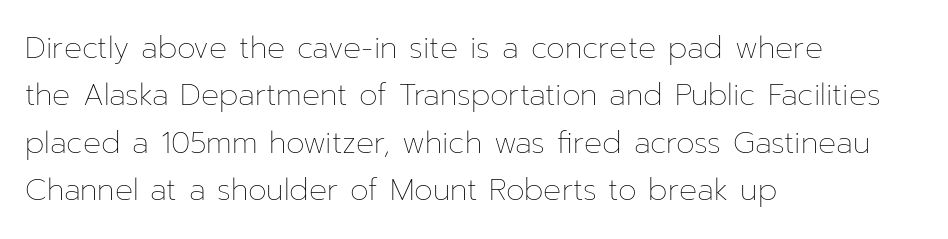
{"italic": "no", "bold": "no", "weight": "thin", "width": "normal", "stroke_contrast": "low", "x_height": "medium", "monospaced": "no", "underline": "no", "align": "left", "line_spacing": "normal", "line_spacing_ratio": 1.58, "letter_spacing": "normal", "letter_spacing_em": 0.0, "glyph_px": 30}
